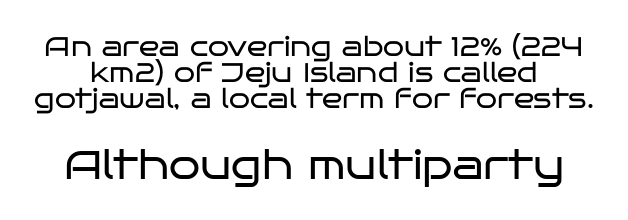
Does extra space separate the letters? No, they use regular spacing. The face looks like a standard text weight, possibly lighter. Each new line begins almost immediately beneath the previous one. The zone under the glyphs is completely vacant. Caption: upper text group reduced, lower text group enlarged. You can tell from the bare stems that sans-serif type was used.
